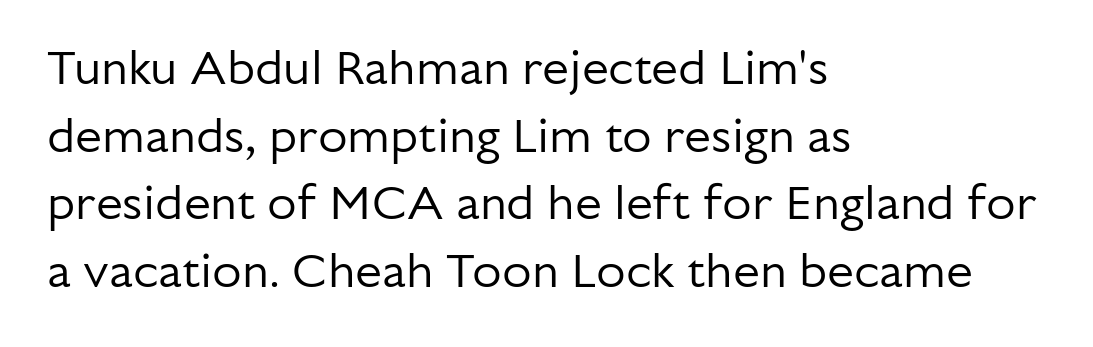
{"serif": "no", "italic": "no", "bold": "no", "weight": "regular", "width": "normal", "stroke_contrast": "low", "x_height": "medium", "monospaced": "no", "underline": "no", "align": "left", "line_spacing": "normal", "line_spacing_ratio": 1.41, "letter_spacing": "normal", "letter_spacing_em": 0.0, "glyph_px": 48}
